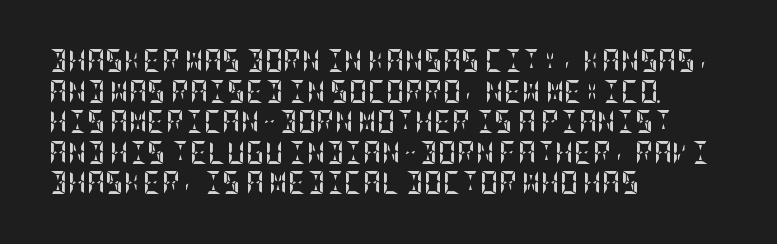
{"italic": "no", "bold": "yes", "underline": "no", "align": "left", "line_spacing": "normal", "line_spacing_ratio": 1.33, "letter_spacing": "normal", "letter_spacing_em": 0.0, "glyph_px": 23}
